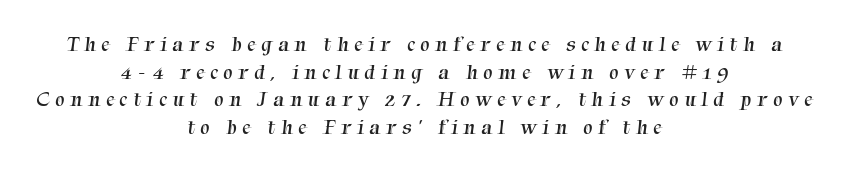
The image shows 21 px text type; set centered, normal line spacing (1.31x), unusually wide letter spacing (+0.27 em), not underlined.
